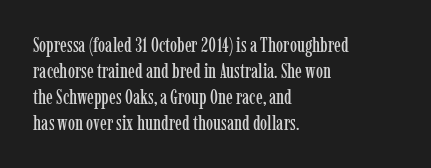
{"italic": "no", "underline": "no", "align": "left", "line_spacing": "normal", "line_spacing_ratio": 1.3, "letter_spacing": "normal", "letter_spacing_em": 0.0, "glyph_px": 20}
